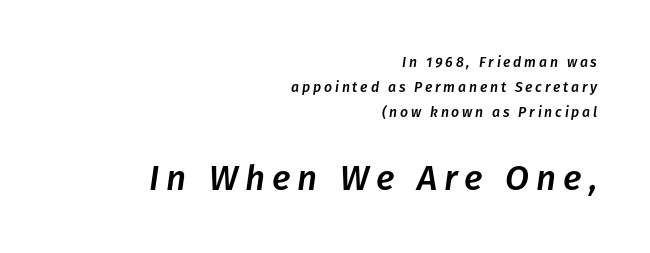
Q: Is the text italic (slanted)? A: Yes, it leans right by about 8 degrees.
Q: Is the text underlined? A: No.
Q: How is the paragraph aligned? A: Right-aligned.
Q: Is the spacing between letters normal or unusually wide? A: Unusually wide.
Q: Which block of text is set in a larger size, the first (top) or the second (bottom)? A: The second (bottom) one.
Q: Width (condensed, normal, or wide)? A: Normal.
Q: Stroke contrast? A: Low.
Q: x-height? A: Medium.
Q: Monospaced? A: No.
